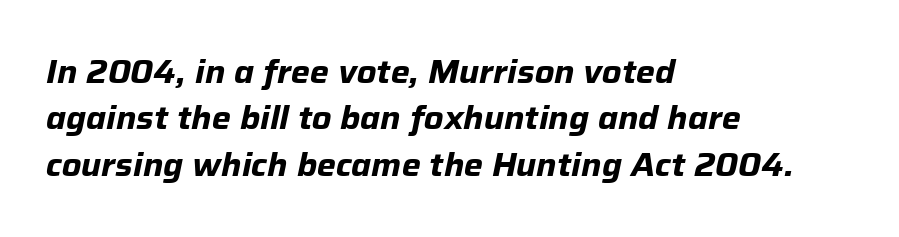
The image shows 32 px bold type, italic (leaning right); set left-aligned, normal line spacing (1.45x), normal letter spacing, not underlined; low stroke contrast and a medium x-height.
